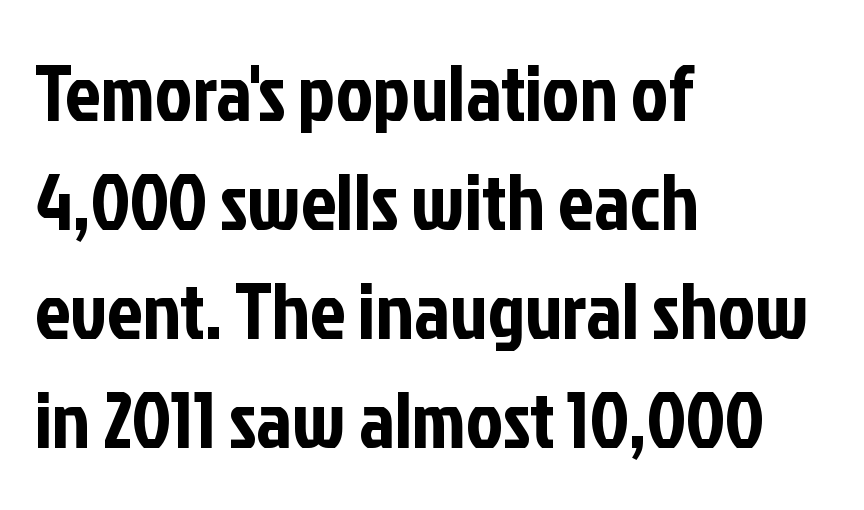
Regarding serifs, this sample does without them. These lines are rendered in a variable-pitch font. Look at the tracking — it's just the regular setting, nothing added. Where is the straight margin? On the left.
